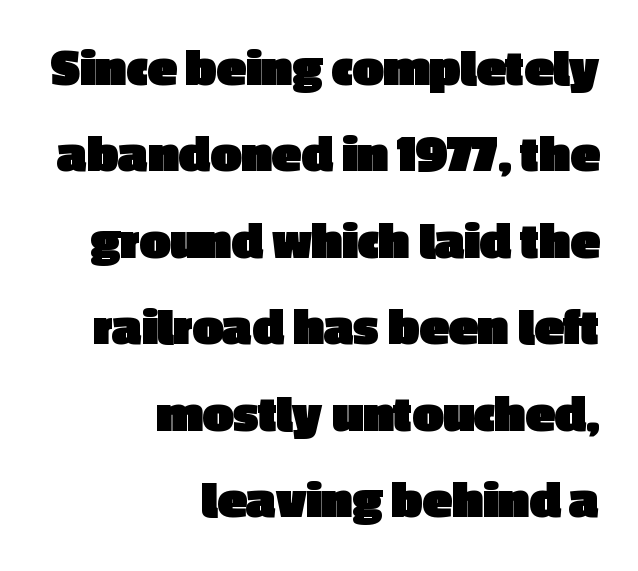
Reading down the column, the eye jumps a familiar distance to each next line. Stroke terminals: plain, sans-serif. The font is running at its bold setting. Leftover space on each line is placed entirely before the opening word. No italicization has been applied; the sample stays upright. Lines of text with bare space underneath.
